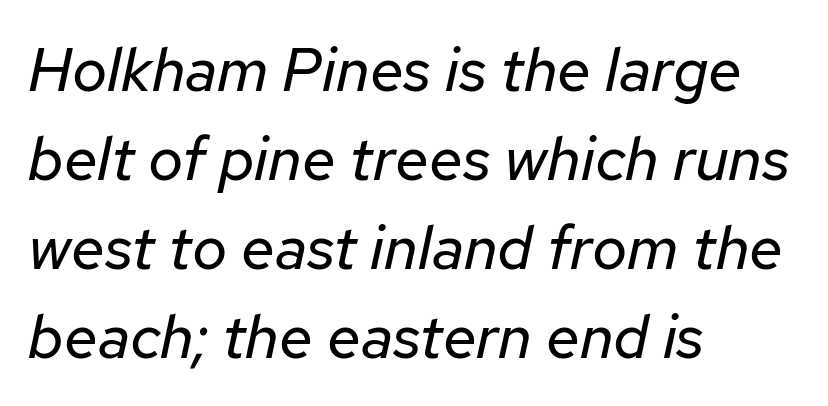
Q: Is the text bold? A: No.
Q: Is the text italic (slanted)? A: Yes, it leans right by about 12 degrees.
Q: Is the text underlined? A: No.
Q: How is the paragraph aligned? A: Left-aligned.
Q: Is the spacing between letters normal or unusually wide? A: Normal.
Q: Is the spacing between lines tight, normal or loose? A: Normal.
Q: Width (condensed, normal, or wide)? A: Normal.
Q: Stroke contrast? A: Low.
Q: x-height? A: Medium.
Q: Monospaced? A: No.
